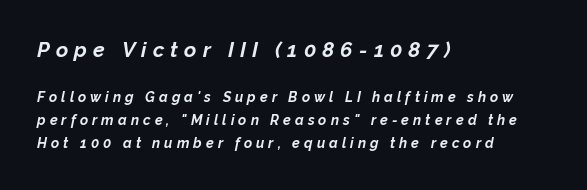
These lines are set flush left with a ragged right edge. In terms of posture, this sample is oblique. Is there much room between lines? A standard amount, neither cramped nor airy. Caption: expanded tracking, letters set apart. Descenders hang freely into open space.
